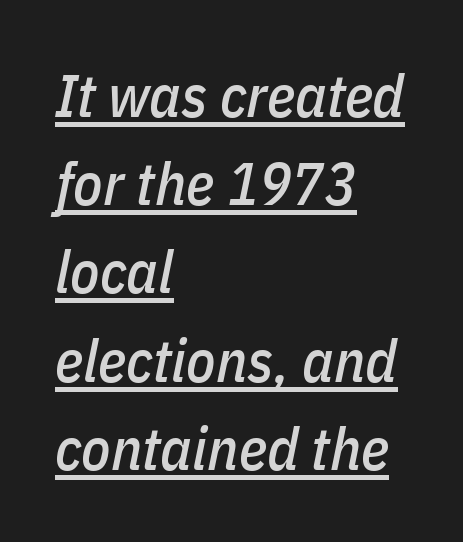
Q: Is the text italic (slanted)? A: Yes, it leans right by about 11 degrees.
Q: Is the text underlined? A: Yes.
Q: How is the paragraph aligned? A: Left-aligned.
Q: Is the spacing between letters normal or unusually wide? A: Normal.
Q: Is the spacing between lines tight, normal or loose? A: Normal.
Q: Width (condensed, normal, or wide)? A: Condensed.
Q: Stroke contrast? A: Low.
Q: x-height? A: Medium.
Q: Monospaced? A: No.
